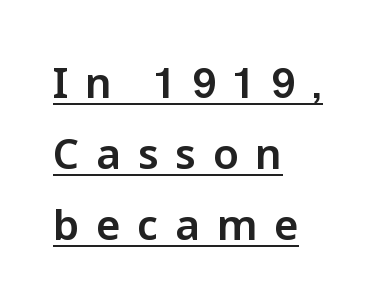
{"serif": "no", "italic": "no", "width": "normal", "stroke_contrast": "low", "x_height": "medium", "monospaced": "no", "underline": "yes", "align": "left", "line_spacing": "normal", "line_spacing_ratio": 1.69, "letter_spacing": "wide", "letter_spacing_em": 0.4, "glyph_px": 42}
